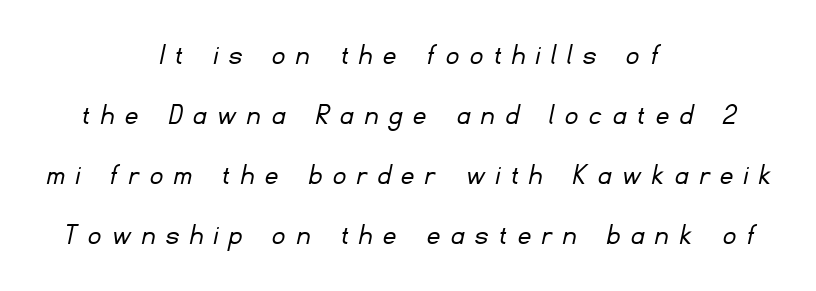
The font sits on the lighter half of the weight spectrum, regular included. The strip under each line holds only bare page. Nothing sits at the stroke ends, so this counts as sans-serif. This sample has the flowing, uneven cadence of proportional lettering. Alignment: centered. The passage shown has open, widely tracked lettering throughout.
